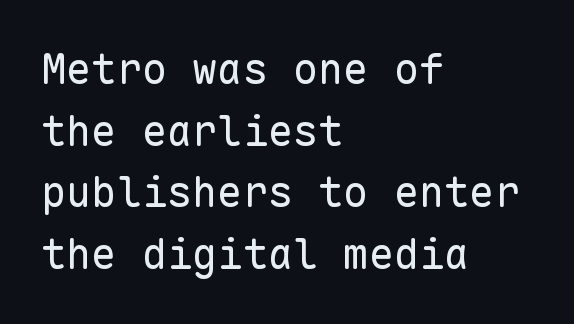
This rendering leaves character spacing at its baseline value. You could count columns in this text — the font is strictly monospaced. Are there feet on the stems? There aren't — it's a sans. The space between consecutive lines is moderate. Line starts are locked; line ends wander.
